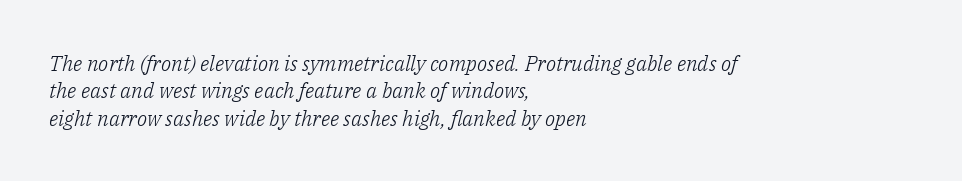
Q: Is the text bold? A: No.
Q: Is the text italic (slanted)? A: Yes, it leans right by about 14 degrees.
Q: Is the text underlined? A: No.
Q: How is the paragraph aligned? A: Left-aligned.
Q: Is the spacing between letters normal or unusually wide? A: Normal.
Q: Is the spacing between lines tight, normal or loose? A: Normal.
